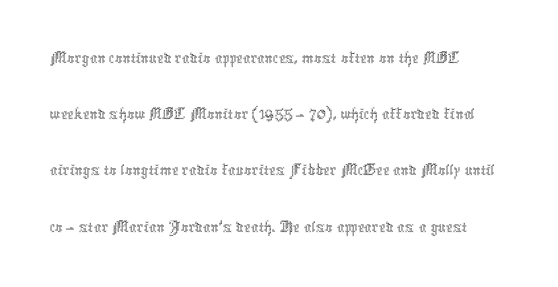
Q: Is the text bold? A: No.
Q: Is the text italic (slanted)? A: No, it is upright.
Q: Is the text underlined? A: No.
Q: How is the paragraph aligned? A: Left-aligned.
Q: Is the spacing between letters normal or unusually wide? A: Normal.
Q: Is the spacing between lines tight, normal or loose? A: Normal.
Q: Width (condensed, normal, or wide)? A: Condensed.
Q: x-height? A: Medium.
Q: Monospaced? A: No.
